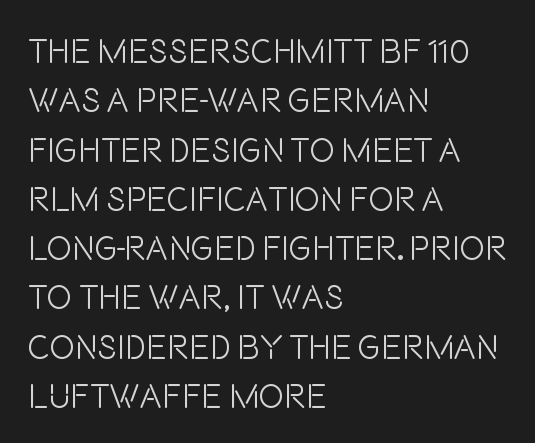
{"serif": "no", "italic": "no", "bold": "no", "weight": "light", "width": "condensed", "stroke_contrast": "low", "x_height": "large", "monospaced": "no", "underline": "no", "align": "left", "line_spacing": "normal", "line_spacing_ratio": 1.45, "letter_spacing": "normal", "letter_spacing_em": 0.0, "glyph_px": 34}
